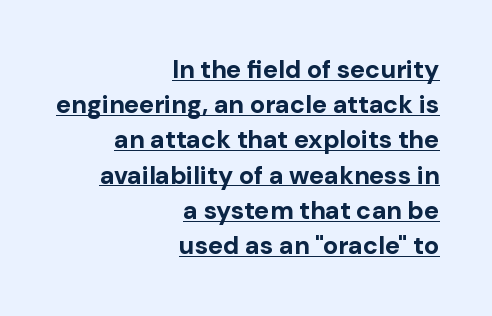
Q: Is the text bold? A: Yes.
Q: Is the text italic (slanted)? A: No, it is upright.
Q: Is the text underlined? A: Yes.
Q: How is the paragraph aligned? A: Right-aligned.
Q: Is the spacing between letters normal or unusually wide? A: Normal.
Q: Is the spacing between lines tight, normal or loose? A: Normal.
